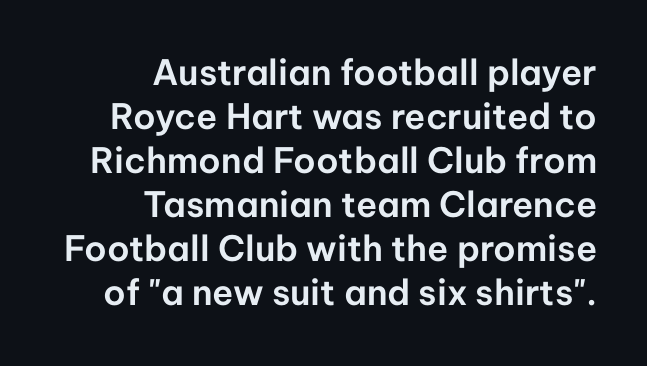
The image shows 35 px sans-serif type, upright; set right-aligned, normal line spacing (1.26x), normal letter spacing, not underlined; low stroke contrast and a medium x-height.
